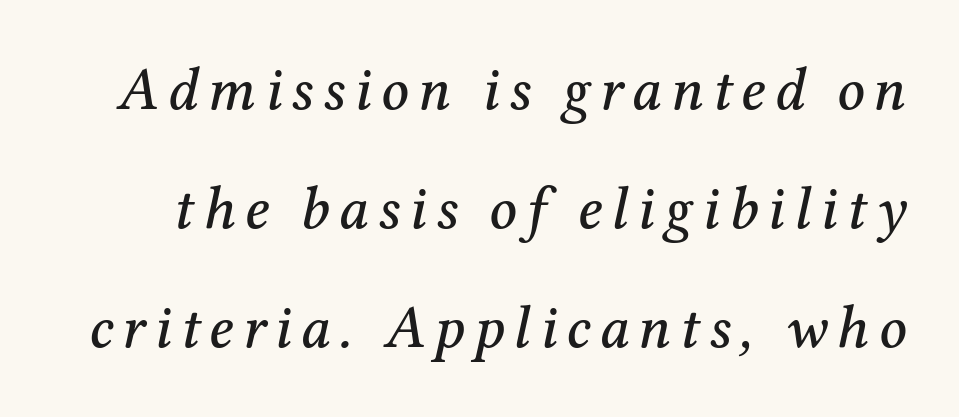
The image shows 60 px serif type, italic (leaning right); set loose line spacing (1.98x), not underlined; medium stroke contrast and a medium x-height.
